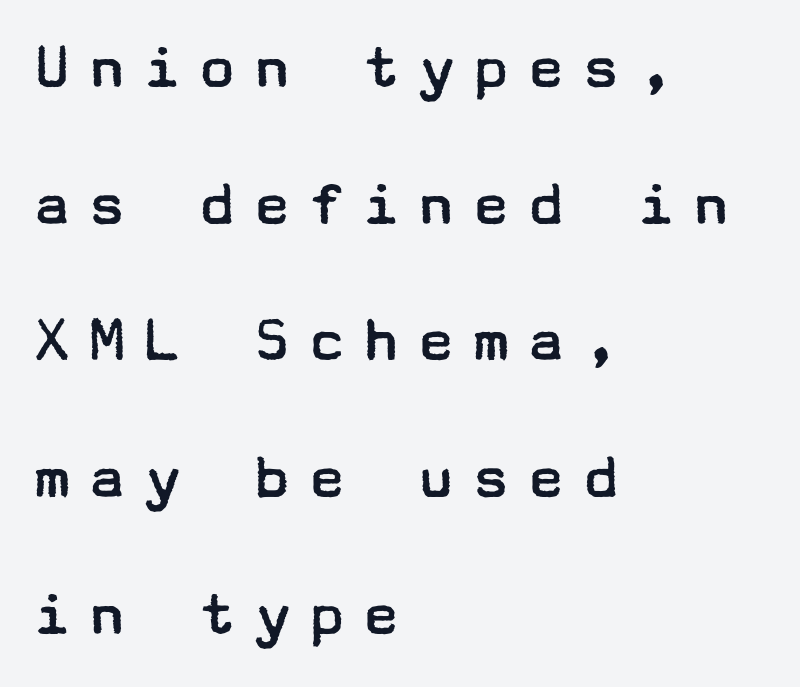
Baseline-to-baseline distance is far greater than the letter height. The space beneath each line is pristine and unruled. Typeset ragged right — the left edge is the straight one. Unlike italic type, these characters show no tilt at all. The face used here is rendered with a markedly widened letterfit.
